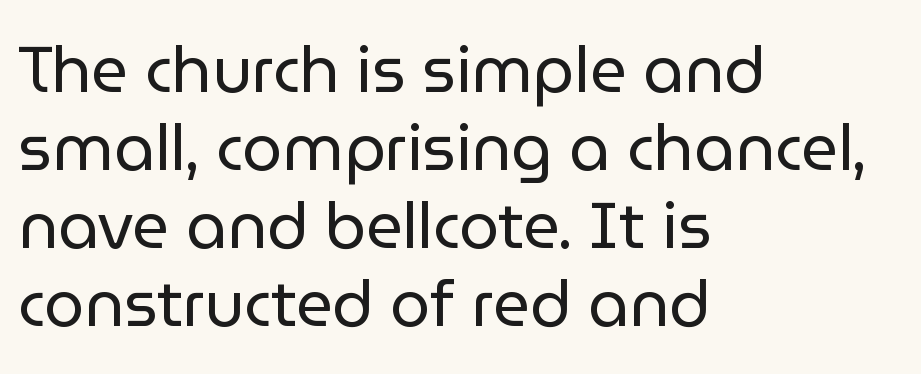
The tracking reads as untouched default to a designer's eye. Horizontally, the lines are justified to the leading edge only. Anything drawn beneath the words? Only blank space. The lettering holds an erect, upright posture throughout.
